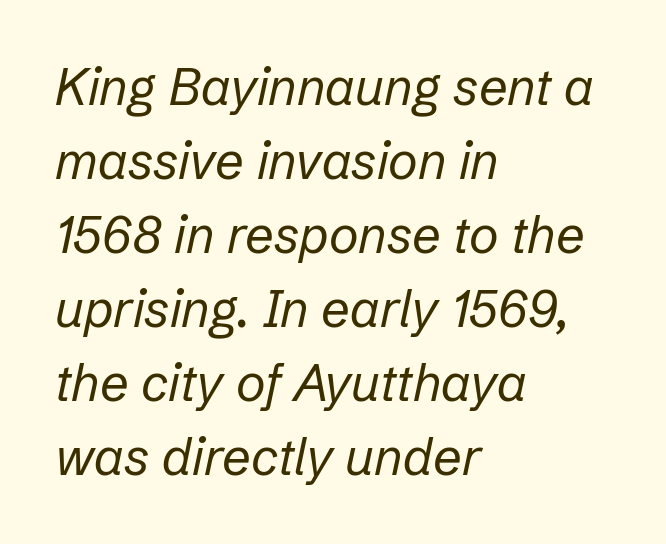
Q: Is the text bold? A: No.
Q: Is the text italic (slanted)? A: Yes, it leans right by about 12 degrees.
Q: Is the text underlined? A: No.
Q: How is the paragraph aligned? A: Left-aligned.
Q: Is the spacing between letters normal or unusually wide? A: Normal.
Q: Is the spacing between lines tight, normal or loose? A: Normal.
Q: Width (condensed, normal, or wide)? A: Normal.
Q: Stroke contrast? A: Low.
Q: x-height? A: Medium.
Q: Monospaced? A: No.
